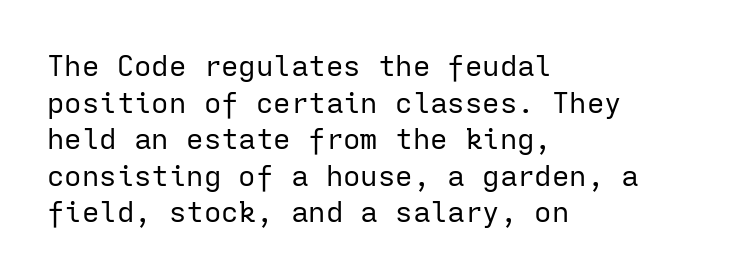
Check where the strokes stop: nothing finishes them off — pure sans. On a weight scale, this lands at 450 or below. The rendering anchors every line to the left-hand side. The gaps between neighbouring characters are ordinary and unremarkable. Rule under the text: the space is simply empty.
